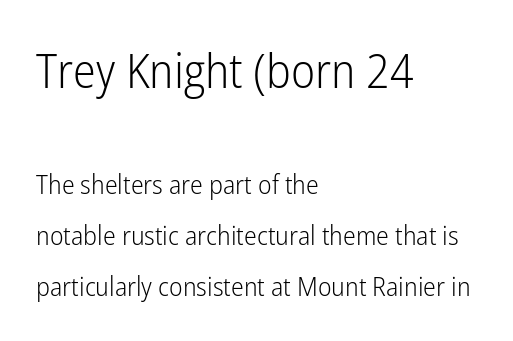
Q: Is the text bold? A: No.
Q: Is the text italic (slanted)? A: No, it is upright.
Q: Is the typeface a serif or a sans-serif typeface? A: Sans-serif.
Q: Is the text underlined? A: No.
Q: How is the paragraph aligned? A: Left-aligned.
Q: Is the spacing between letters normal or unusually wide? A: Normal.
Q: Which block of text is set in a larger size, the first (top) or the second (bottom)? A: The first (top) one.
Q: Width (condensed, normal, or wide)? A: Condensed.
Q: Stroke contrast? A: Low.
Q: x-height? A: Medium.
Q: Monospaced? A: No.
